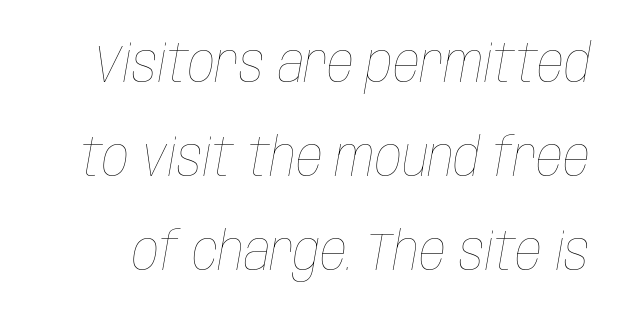
The weight tops out at a normal text grade. Proportional: the letters do not fall into vertical columns. The horizontal fit of the characters is conventional and even. Clear beneath every line of the passage. It's the slanting kind of type.
